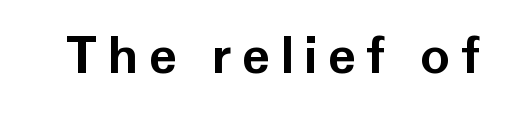
The image shows 51 px bold sans-serif type, upright; set unusually wide letter spacing (+0.2 em), not underlined; low stroke contrast and a medium x-height.
